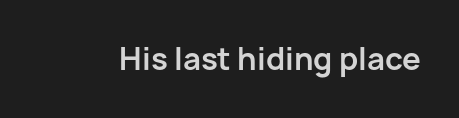
The specimen reads as upright at a glance. In terms of letterform style, serifs are entirely absent. What stands out about the letter spacing? Nothing — it is the standard amount. Chunky letters — that's bold for sure. Proportional: the letters do not fall into vertical columns. Check under the words: just untouched page.
